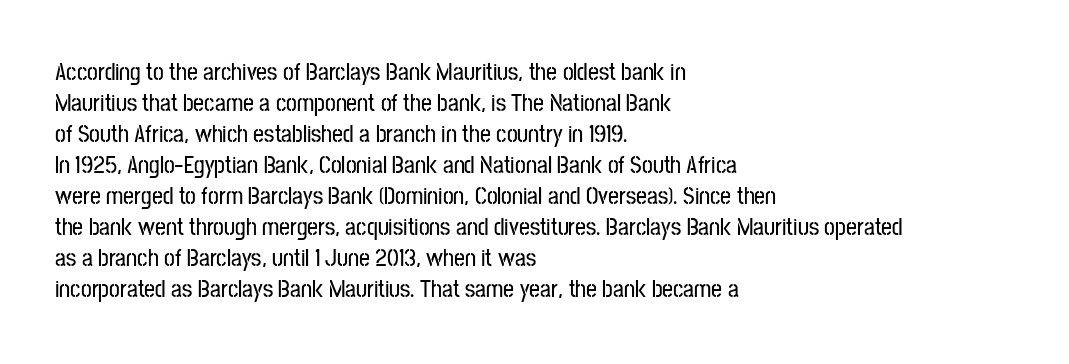
The image shows 24 px text type, upright; set left-aligned, normal line spacing (1.29x), normal letter spacing, not underlined.
